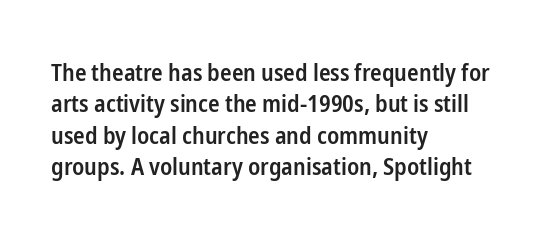
{"italic": "no", "bold": "semi", "underline": "no", "align": "left", "line_spacing": "normal", "line_spacing_ratio": 1.31, "letter_spacing": "normal", "letter_spacing_em": 0.0, "glyph_px": 24}
